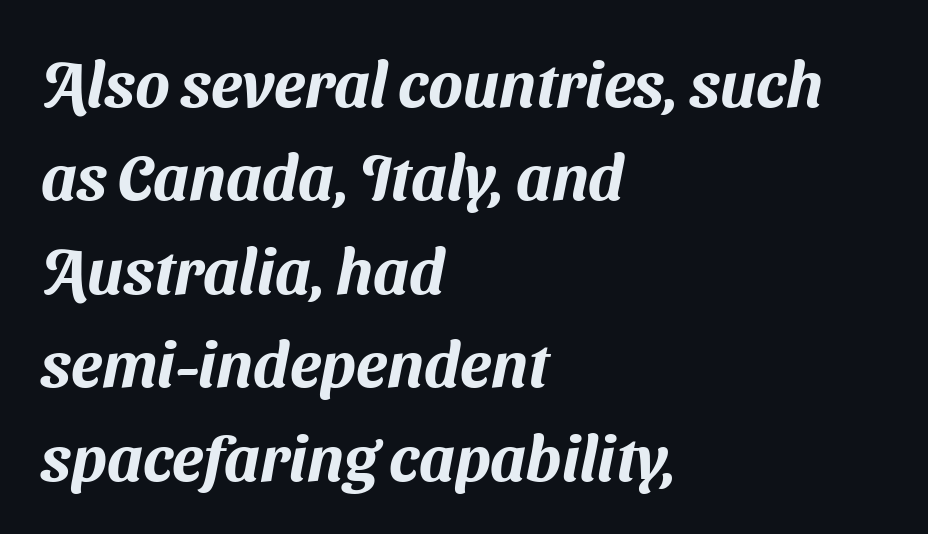
A normal amount of white space separates one row of letters from the next. Notice how the passage keeps a crisp vertical edge on the left only. A typesetter would call this proportional, since set widths differ per character. Look at the tracking — it's just the regular setting, nothing added.
